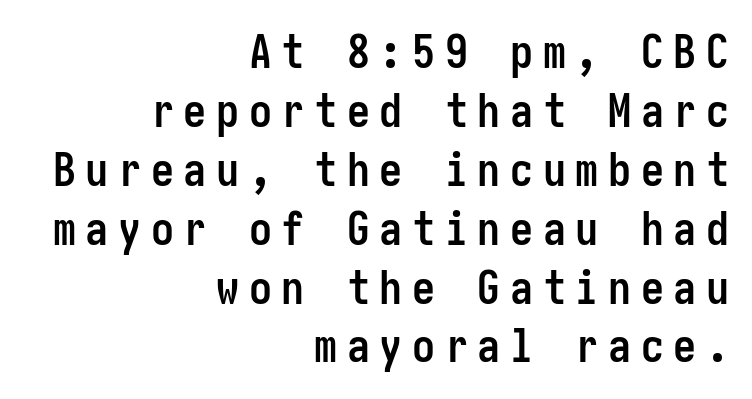
The image shows 46 px semibold, condensed sans-serif type, upright; set right-aligned, normal line spacing (1.28x), unusually wide letter spacing (+0.21 em), not underlined; low stroke contrast and a medium x-height.
